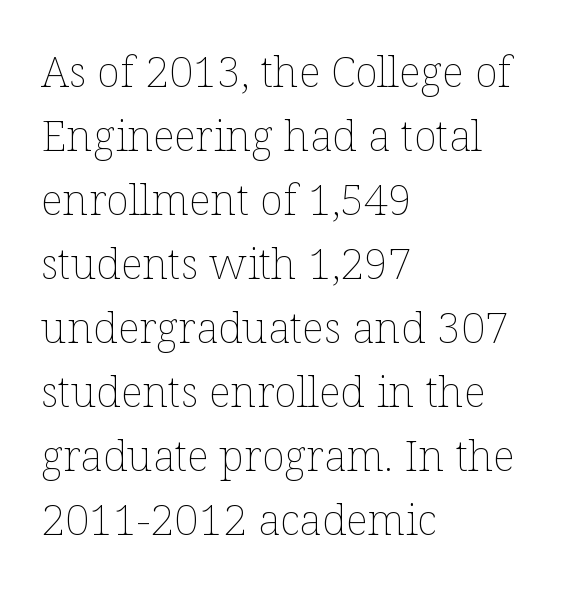
Q: Is the text bold? A: No.
Q: Is the text italic (slanted)? A: No, it is upright.
Q: Is the text underlined? A: No.
Q: How is the paragraph aligned? A: Left-aligned.
Q: Is the spacing between letters normal or unusually wide? A: Normal.
Q: Is the spacing between lines tight, normal or loose? A: Normal.
Q: Width (condensed, normal, or wide)? A: Normal.
Q: Stroke contrast? A: Low.
Q: x-height? A: Medium.
Q: Monospaced? A: No.
